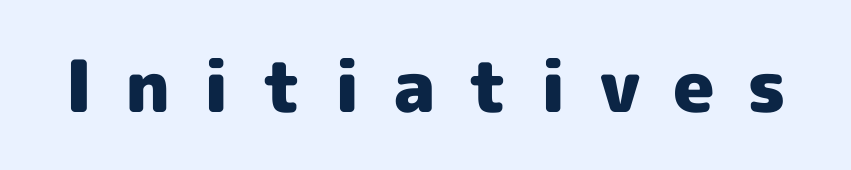
This sample has the flowing, uneven cadence of proportional lettering. In terms of letterform style, serifs are entirely absent. Between one letter and the next there's a generous, obvious gap. Its strokes are broad and dark, the hallmark of bold type. A clean baseline with only descenders dipping below it.
